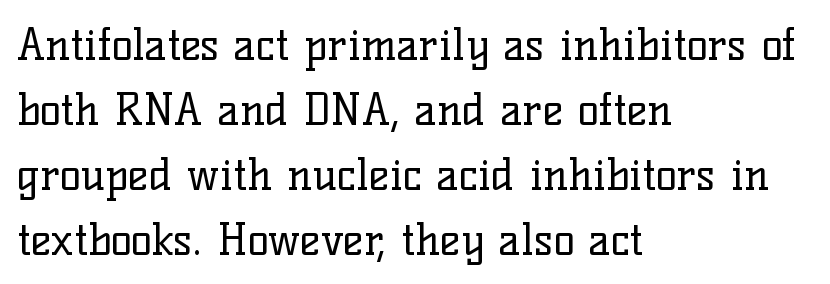
The image shows 44 px regular-weight serif type, upright; set left-aligned, normal line spacing (1.48x), normal letter spacing, not underlined; low stroke contrast and a medium x-height.
